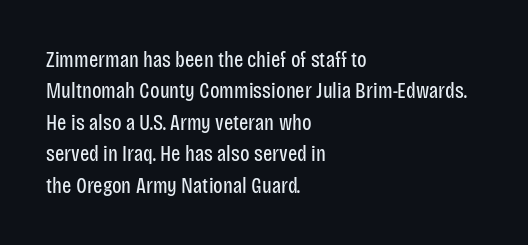
{"italic": "no", "bold": "no", "underline": "no", "align": "left", "line_spacing": "normal", "line_spacing_ratio": 1.43, "letter_spacing": "normal", "letter_spacing_em": 0.0, "glyph_px": 22}
